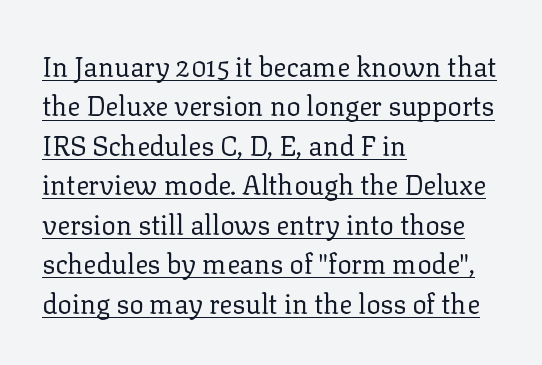
The ragged edge is on the right, which tells us the setting is flush left. The horizontal fit of the characters is conventional and even. Weight: regular or lighter. Notice how the stems are strictly vertical — no italics here. In terms of leading, this rendering sits right in the middle. In designer terms, the underline attribute is active on this setting.
